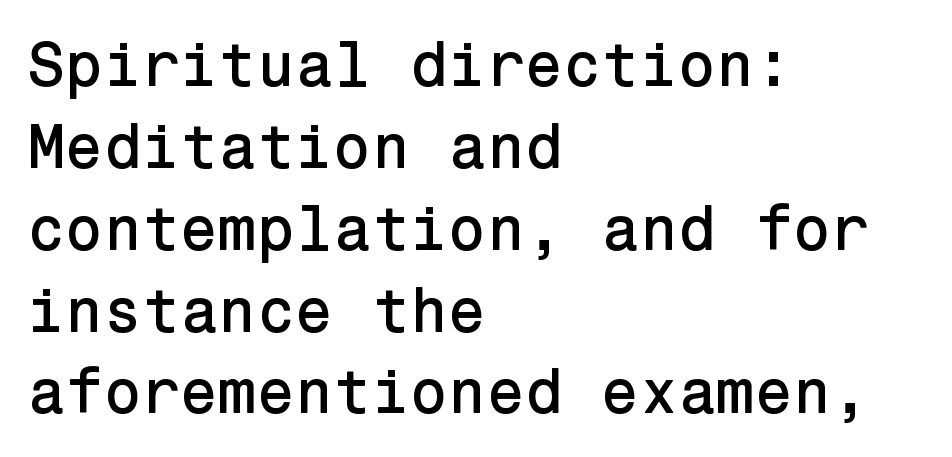
{"serif": "no", "italic": "no", "width": "normal", "stroke_contrast": "low", "x_height": "medium", "underline": "no", "align": "left", "line_spacing": "normal", "line_spacing_ratio": 1.32, "letter_spacing": "normal", "letter_spacing_em": 0.0, "glyph_px": 62}
